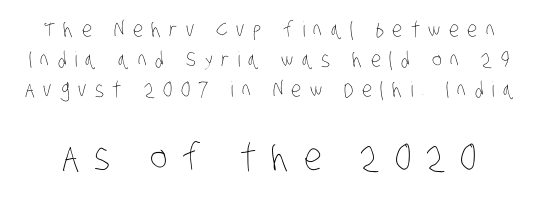
{"bold": "no", "weight": "thin", "width": "condensed", "stroke_contrast": "low", "x_height": "large", "monospaced": "no", "underline": "no", "line_spacing": "normal", "line_spacing_ratio": 1.44, "letter_spacing": "wide", "letter_spacing_em": 0.4, "larger_block": "second", "size_ratio": 1.76, "glyph_px": 37}
